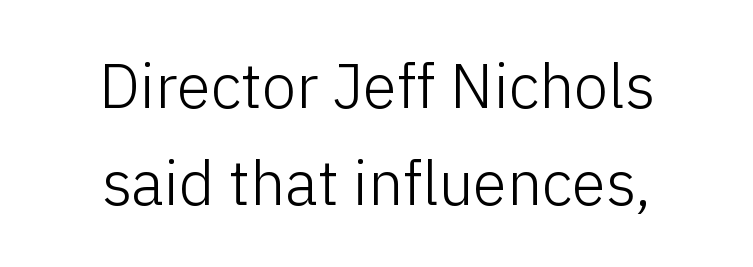
The image shows 62 px light sans-serif type, upright; set centered, normal line spacing (1.56x), normal letter spacing, not underlined; low stroke contrast and a medium x-height.
